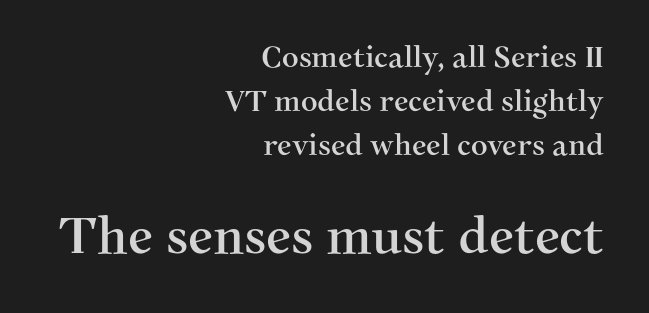
The passage shown begins with its smaller block and ends with its larger one. It's the straight-up-and-down kind of type. Check the space under the baseline: it is left empty. The lines in this sample share a right terminus and differ only in where they begin. Horizontal bands of white between lines are of average thickness. Each letter's strokes conclude with small projecting serifs.
